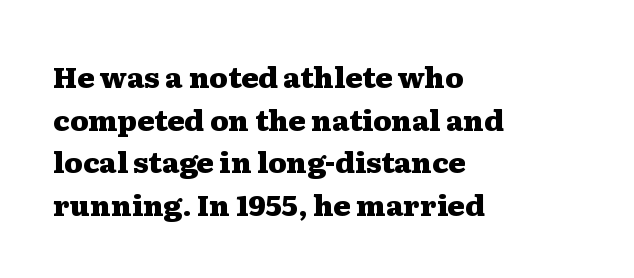
Q: Is the text bold? A: Yes.
Q: Is the text italic (slanted)? A: No, it is upright.
Q: Is the typeface a serif or a sans-serif typeface? A: Serif.
Q: Is the text underlined? A: No.
Q: How is the paragraph aligned? A: Left-aligned.
Q: Is the spacing between letters normal or unusually wide? A: Normal.
Q: Is the spacing between lines tight, normal or loose? A: Normal.
Q: Width (condensed, normal, or wide)? A: Wide.
Q: Stroke contrast? A: Medium.
Q: x-height? A: Medium.
Q: Monospaced? A: No.
